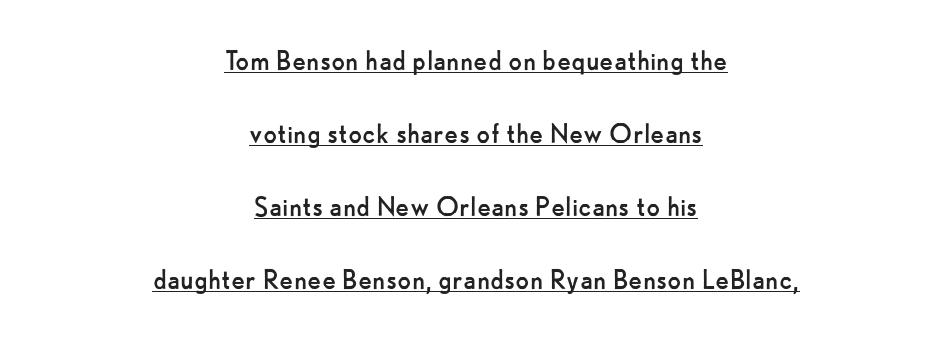
Grotesque or geometric, the face here clearly has no serifs. What stands out about the letter spacing? Nothing — it is the standard amount. The type sits square on the baseline with zero lean. You could not count columns in this text — the font is proportionally spaced. Neither beginnings nor endings align; midpoints do.
